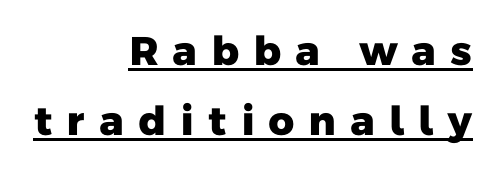
The image shows 40 px heavy sans-serif type; set right-aligned, line spacing 1.74x, unusually wide letter spacing (+0.33 em), underlined; low stroke contrast and a medium x-height.
